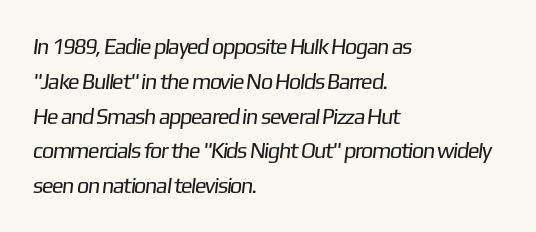
{"bold": "no", "underline": "no", "align": "left", "line_spacing": "normal", "line_spacing_ratio": 1.58, "letter_spacing": "normal", "letter_spacing_em": 0.0, "glyph_px": 22}
